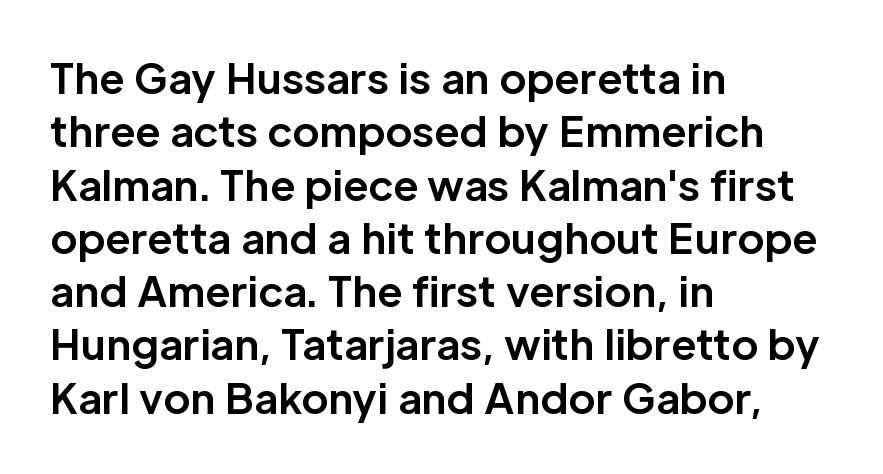
Q: Is the text bold? A: Yes.
Q: Is the text italic (slanted)? A: No, it is upright.
Q: Is the typeface a serif or a sans-serif typeface? A: Sans-serif.
Q: Is the text underlined? A: No.
Q: How is the paragraph aligned? A: Left-aligned.
Q: Is the spacing between letters normal or unusually wide? A: Normal.
Q: Is the spacing between lines tight, normal or loose? A: Normal.
Q: Width (condensed, normal, or wide)? A: Normal.
Q: Stroke contrast? A: Low.
Q: x-height? A: Medium.
Q: Monospaced? A: No.
